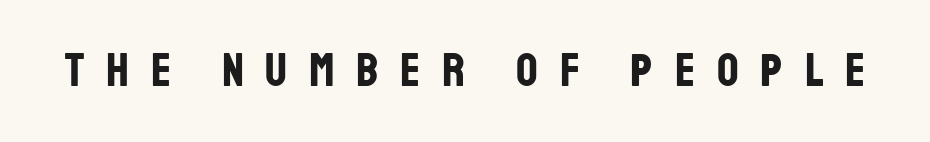
Serif or sans? Sans — the stroke terminals are bare. Italic: no, the glyphs are upright roman. The passage shown has open, widely tracked lettering throughout. Typesetter's note: full bold, strokes at maximum text heaviness.
